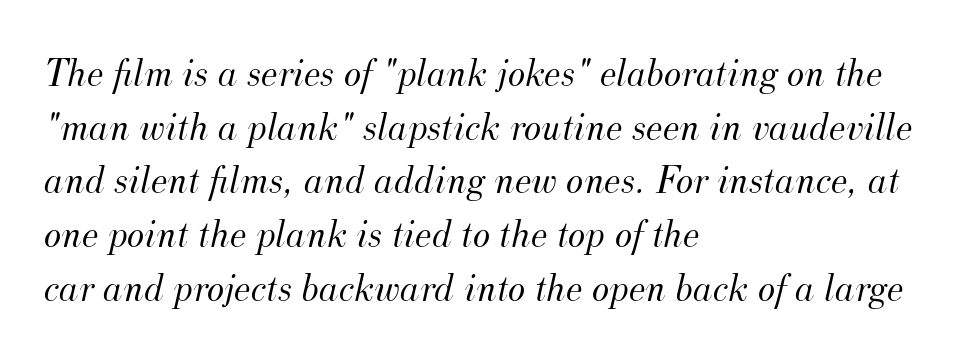
{"serif": "yes", "italic": "yes", "lean": "right", "slant_degrees": 12, "bold": "no", "weight": "light", "width": "normal", "stroke_contrast": "medium", "x_height": "small", "monospaced": "no", "underline": "no", "align": "left", "line_spacing": "normal", "line_spacing_ratio": 1.31, "letter_spacing": "normal", "letter_spacing_em": 0.0, "glyph_px": 41}
